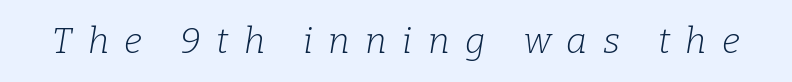
The image shows 36 px light serif type, italic (leaning right); set unusually wide letter spacing (+0.43 em), not underlined; low stroke contrast and a medium x-height.
